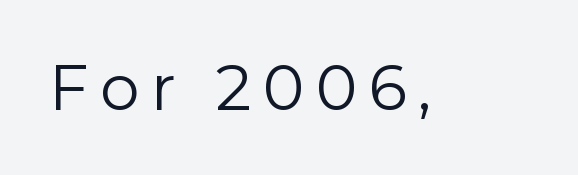
{"serif": "no", "italic": "no", "bold": "no", "weight": "regular", "width": "normal", "x_height": "medium", "monospaced": "no", "underline": "no", "glyph_px": 63}
